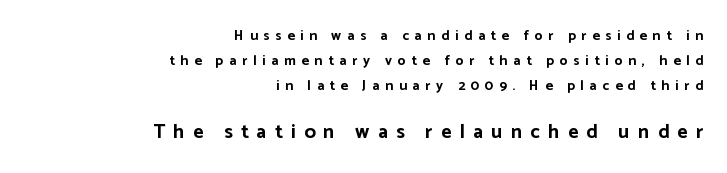
The image shows 20 px bold type, upright; set right-aligned, line spacing 1.8x, unusually wide letter spacing (+0.41 em), not underlined; the second (bottom) block is 1.43x larger.
